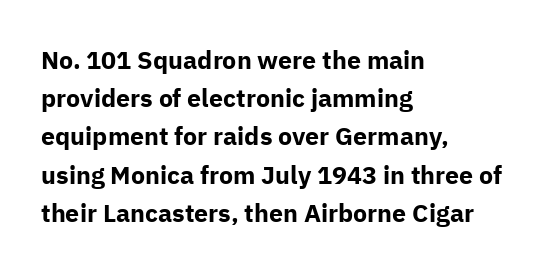
Q: Is the text bold? A: Yes.
Q: Is the text italic (slanted)? A: No, it is upright.
Q: Is the text underlined? A: No.
Q: How is the paragraph aligned? A: Left-aligned.
Q: Is the spacing between letters normal or unusually wide? A: Normal.
Q: Is the spacing between lines tight, normal or loose? A: Normal.
